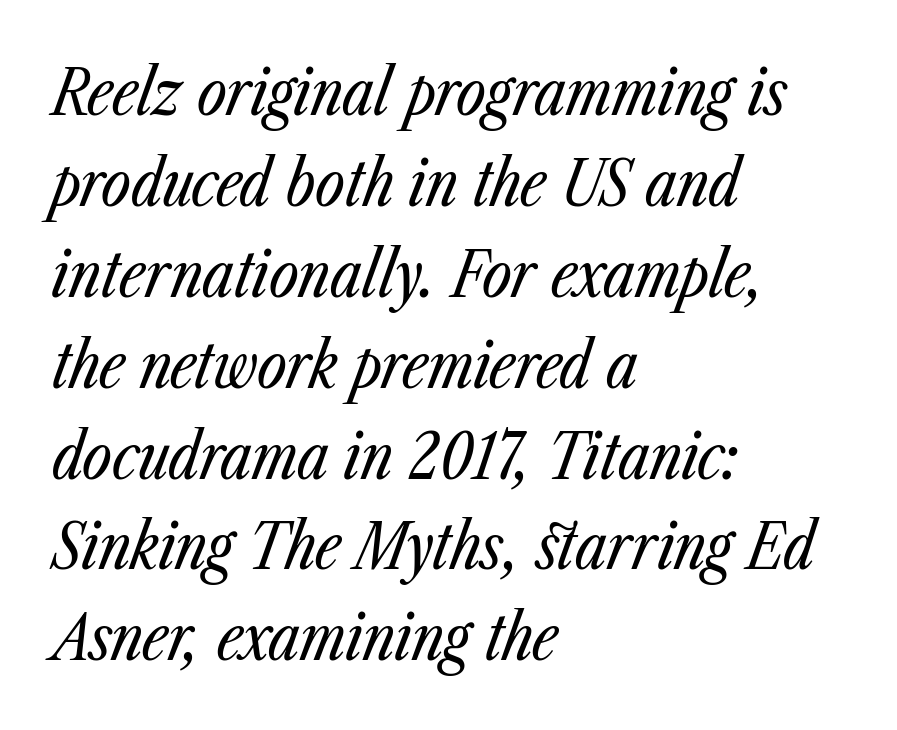
{"italic": "yes", "lean": "right", "slant_degrees": 23, "bold": "no", "weight": "regular", "width": "condensed", "stroke_contrast": "low", "x_height": "medium", "monospaced": "no", "underline": "no", "align": "left", "line_spacing": "normal", "line_spacing_ratio": 1.42, "letter_spacing": "normal", "letter_spacing_em": 0.0, "glyph_px": 64}
